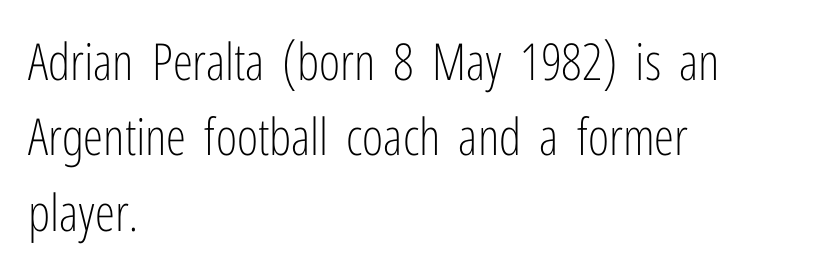
When letters stand straight like this, we call the style roman or upright. Here the glyphs are tracked normally, forming tight word shapes. No extra ink here — the face is not bold. The letters carry no serifs — their stems end cleanly without finishing strokes.
